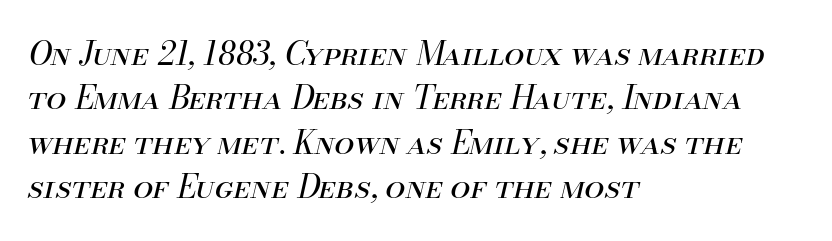
{"italic": "yes", "lean": "right", "slant_degrees": 13, "bold": "no", "weight": "regular", "width": "normal", "stroke_contrast": "medium", "x_height": "small", "monospaced": "no", "underline": "no", "align": "left", "line_spacing": "normal", "line_spacing_ratio": 1.39, "letter_spacing": "normal", "letter_spacing_em": 0.0, "glyph_px": 32}
